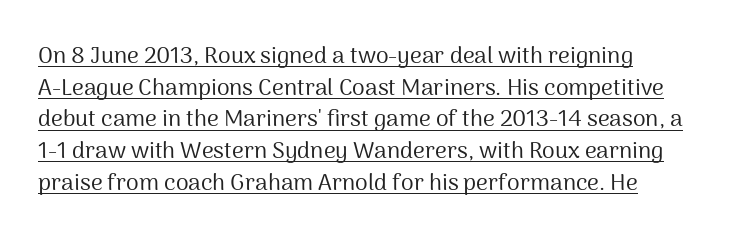
Q: Is the text bold? A: No.
Q: Is the text italic (slanted)? A: No, it is upright.
Q: Is the text underlined? A: Yes.
Q: How is the paragraph aligned? A: Left-aligned.
Q: Is the spacing between letters normal or unusually wide? A: Normal.
Q: Is the spacing between lines tight, normal or loose? A: Normal.
